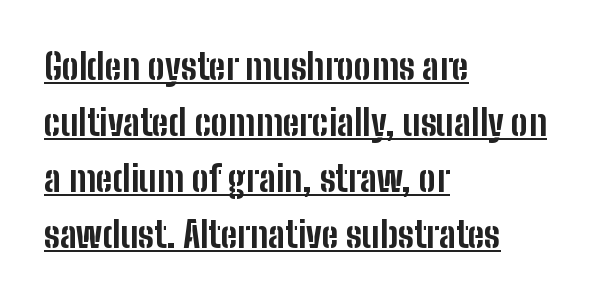
Style check: upright. Reading down the column, the eye jumps a familiar distance to each next line. Teacher's note: observe the even left margin — that is flush-left alignment. Short note: letters normally spaced.
